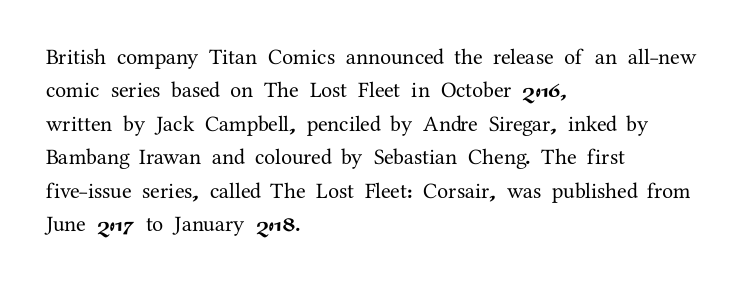
The image shows 22 px text type, upright; set left-aligned, normal line spacing (1.52x), normal letter spacing, not underlined.
